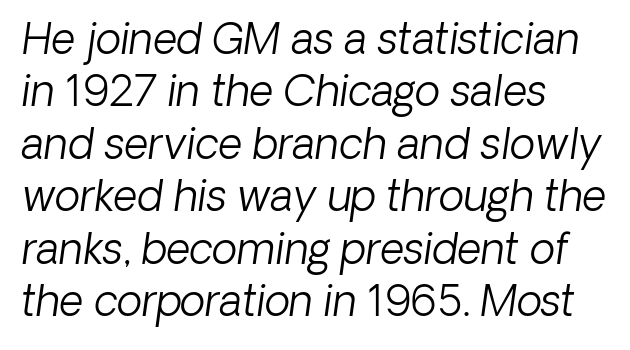
Q: Is the text bold? A: No.
Q: Is the typeface a serif or a sans-serif typeface? A: Sans-serif.
Q: Is the text underlined? A: No.
Q: How is the paragraph aligned? A: Left-aligned.
Q: Is the spacing between letters normal or unusually wide? A: Normal.
Q: Is the spacing between lines tight, normal or loose? A: Normal.
Q: Width (condensed, normal, or wide)? A: Normal.
Q: Stroke contrast? A: Low.
Q: x-height? A: Medium.
Q: Monospaced? A: No.
